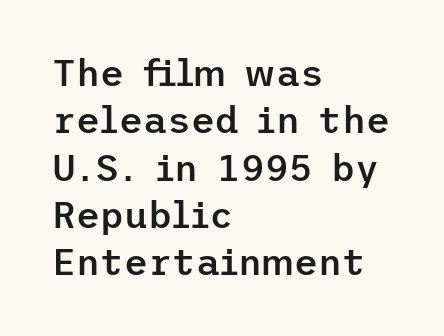
{"serif": "no", "italic": "no", "bold": "semi", "weight": "semibold", "width": "normal", "stroke_contrast": "low", "x_height": "medium", "underline": "no", "align": "left", "line_spacing": "normal", "line_spacing_ratio": 1.28, "letter_spacing": "normal", "letter_spacing_em": 0.0, "glyph_px": 37}
